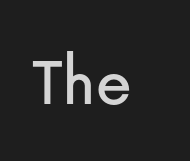
The image shows 72 px sans-serif type, upright; set normal letter spacing, not underlined; low stroke contrast and a medium x-height.
